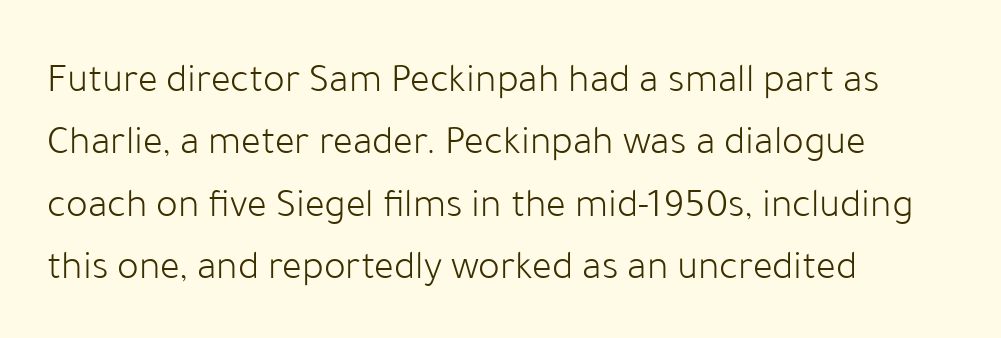
{"serif": "no", "italic": "no", "bold": "no", "weight": "light", "width": "normal", "stroke_contrast": "low", "x_height": "medium", "monospaced": "no", "underline": "no", "align": "left", "line_spacing": "normal", "line_spacing_ratio": 1.52, "letter_spacing": "normal", "letter_spacing_em": 0.0, "glyph_px": 41}
